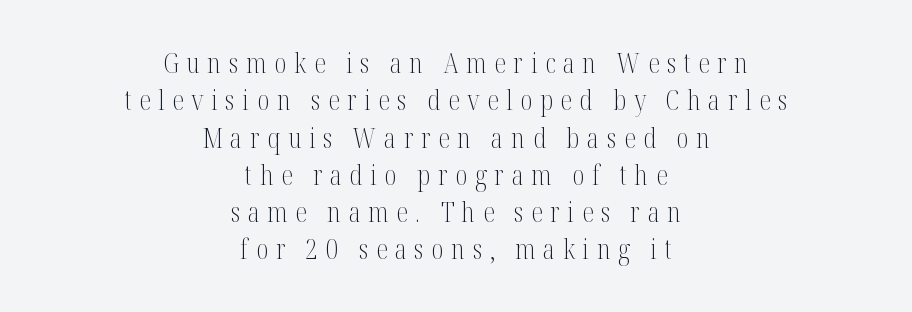
Q: Is the text bold? A: No.
Q: Is the text italic (slanted)? A: No, it is upright.
Q: Is the text underlined? A: No.
Q: How is the paragraph aligned? A: Centered.
Q: Is the spacing between letters normal or unusually wide? A: Unusually wide.
Q: Is the spacing between lines tight, normal or loose? A: Normal.
